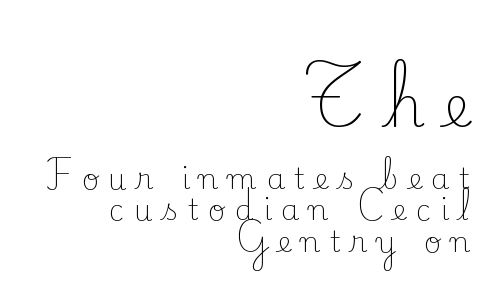
{"serif": "yes", "italic": "no", "bold": "no", "weight": "light", "width": "normal", "stroke_contrast": "low", "x_height": "small", "monospaced": "no", "underline": "no", "align": "right", "line_spacing": "tight", "line_spacing_ratio": 1.08, "letter_spacing": "wide", "letter_spacing_em": 0.33, "larger_block": "first", "size_ratio": 2.0, "glyph_px": 58}
